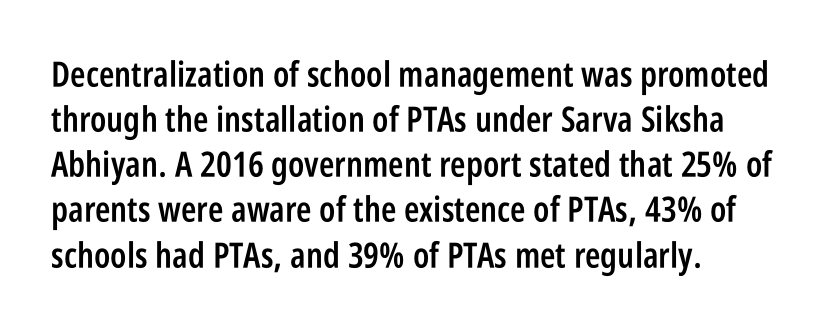
This rendering employs a face without finishing strokes, i.e., a sans-serif. Caption: multi-line text, flush left, ragged right. The passage shown is not underscored anywhere. Regular leading. The typesetting leans somewhat heavy: a semibold.
